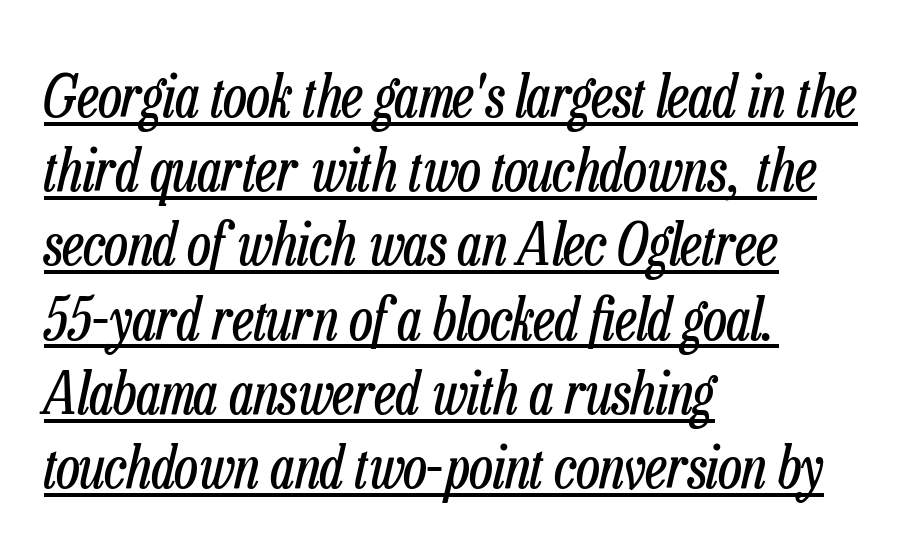
A light-to-regular cut is what we see here. The glyphs look as if they've been sheared to an angle. Each word holds together tightly as a unit, with standard inter-letter gaps. A typographer would call this underscored text.
